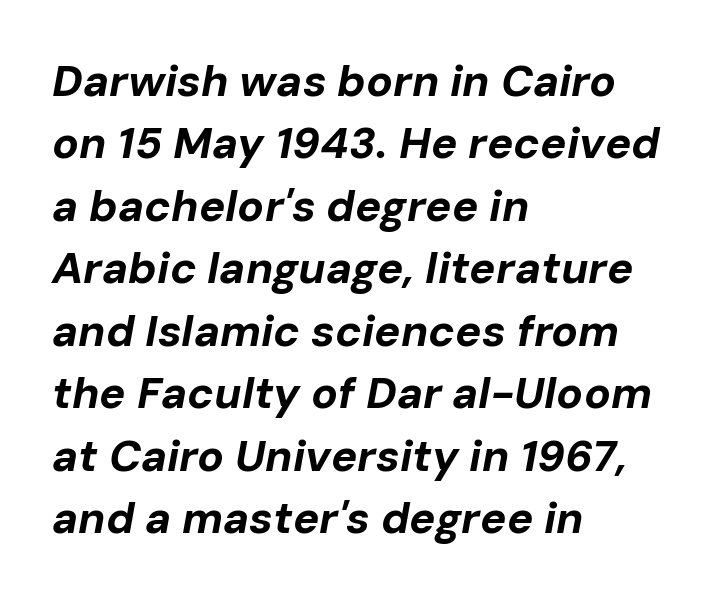
Caption: standard tracking, unaltered. The rendering applies a slant to the glyphs. Character widths vary here, with narrow letters taking less room than wide ones. The area under the type is left untouched. Which margin do the lines hug? The left one — the right edge is uneven.
